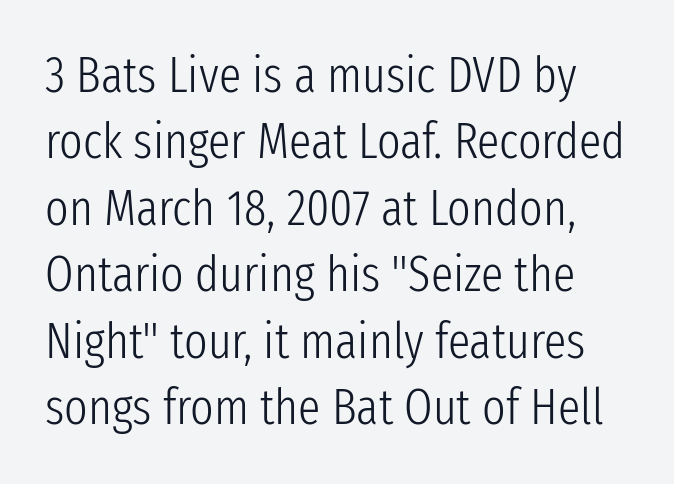
Words float on clear page, feet unadorned. A typesetter would mark this as roman, not italic. Letter spacing: default. This sample has the flowing, uneven cadence of proportional lettering. I'd call this a sans setting — the letters go barefoot. The passage shown stacks its lines at a standard gap.
